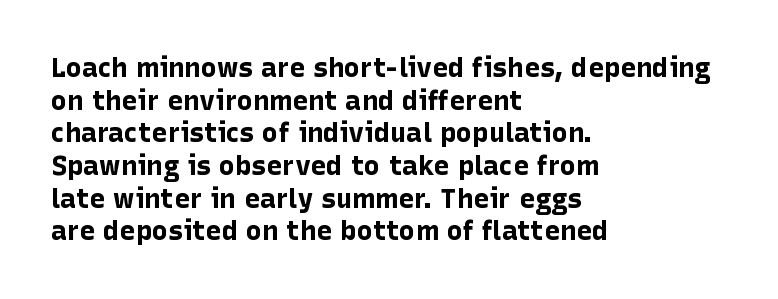
The glyphs are unaccompanied by any horizontal stroke below them. The passage shown is emphatically bold. The lettering holds an erect, upright posture throughout. Here the glyphs are tracked normally, forming tight word shapes.
